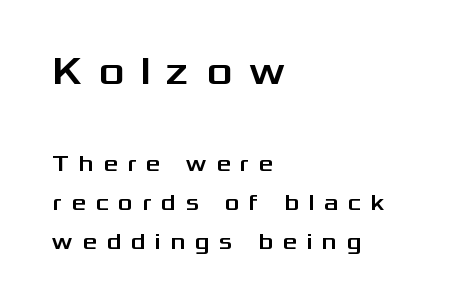
The image shows 40 px wide sans-serif type, upright; set left-aligned, normal line spacing (1.7x), unusually wide letter spacing (+0.4 em), not underlined; the first (top) block is 1.74x larger; medium stroke contrast and a medium x-height.
